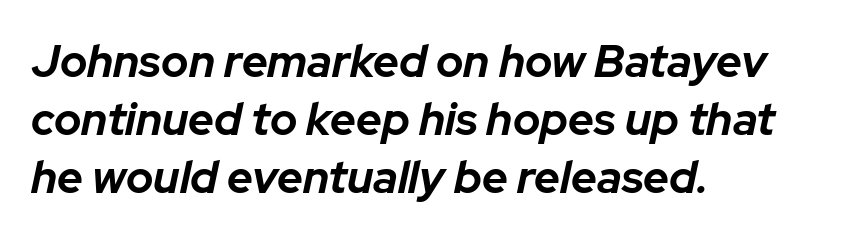
Q: Is the text bold? A: Yes.
Q: Is the text italic (slanted)? A: Yes, it leans right by about 12 degrees.
Q: Is the text underlined? A: No.
Q: How is the paragraph aligned? A: Left-aligned.
Q: Is the spacing between letters normal or unusually wide? A: Normal.
Q: Is the spacing between lines tight, normal or loose? A: Normal.
Q: Width (condensed, normal, or wide)? A: Normal.
Q: Stroke contrast? A: Low.
Q: x-height? A: Medium.
Q: Monospaced? A: No.
